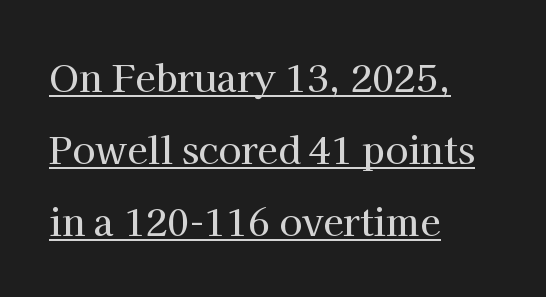
The image shows 37 px serif type, upright; set left-aligned, loose line spacing (1.95x), normal letter spacing, underlined; high stroke contrast and a medium x-height.
